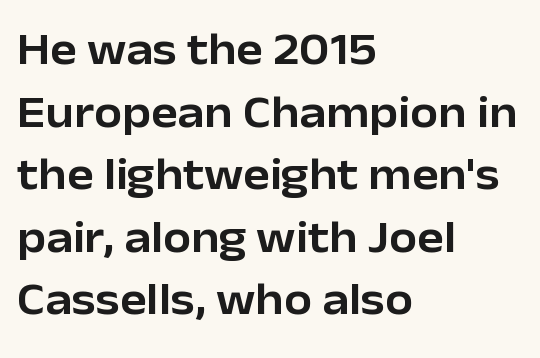
Do the letters lean? They stand straight. A typesetter would call this proportional, since set widths differ per character. Unlike a traditional serif, this face leaves its strokes unadorned. This sample keeps an unexceptional amount of space between lines.
